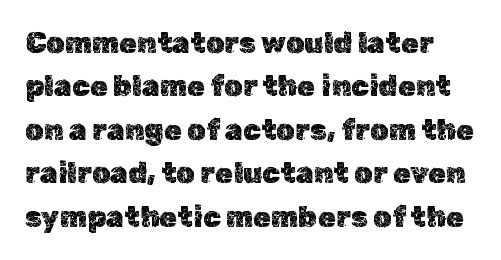
Caption: standard tracking, unaltered. Honestly, there is no underline to notice here at all. Here the designer chose a conventional face with non-uniform glyph widths. Regarding leading, the lines here are spaced in the standard way. Unlike italic type, these characters show no tilt at all.
